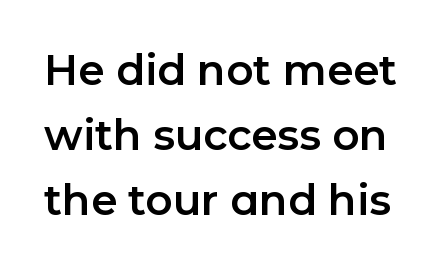
The zone under the glyphs is completely vacant. The lettering stays uniformly vertical, giving the passage a roman look. This sample has the flowing, uneven cadence of proportional lettering. The designer went with a sans here, leaving each stem footless.
